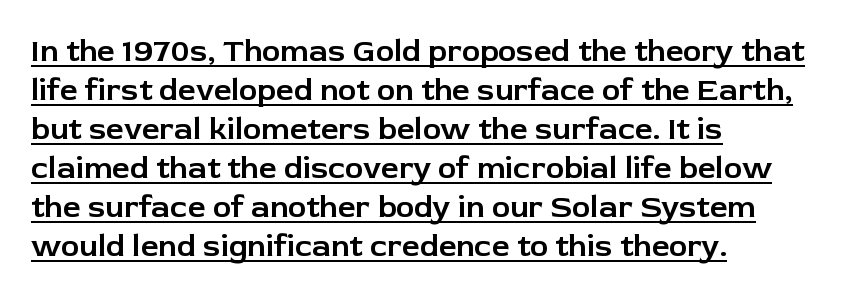
{"serif": "no", "italic": "no", "width": "normal", "stroke_contrast": "low", "x_height": "medium", "monospaced": "no", "underline": "yes", "align": "left", "line_spacing": "normal", "line_spacing_ratio": 1.26, "letter_spacing": "normal", "letter_spacing_em": 0.0, "glyph_px": 31}
